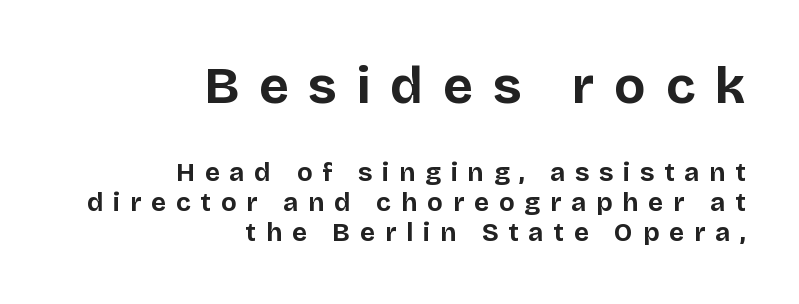
The passage shown is typeset with a sans-serif family. The rendering uses natural spacing where letterforms have individual widths. This rendering features lettering with no underline. If you drew a ruler down the right edge, every line would touch it.
